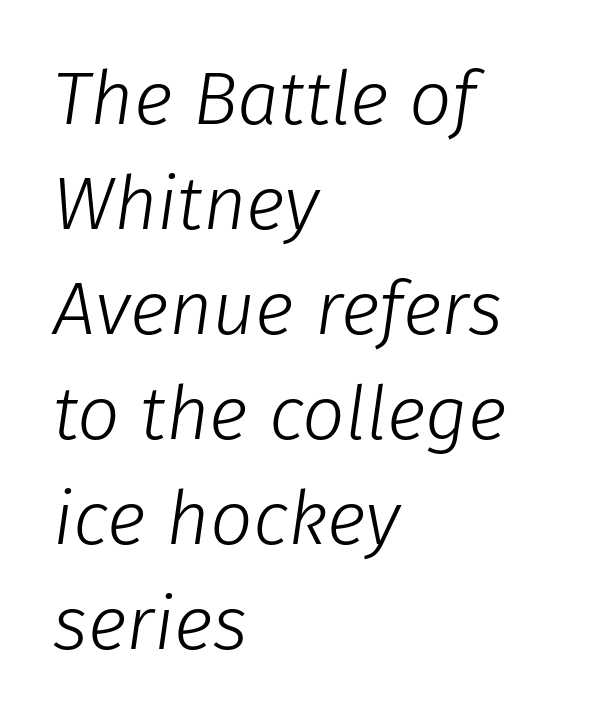
Leading matches the norm, producing a regular column. Letters have the restrained weight of plain body copy at most. The paragraph shown leans on its left margin. Decoration check: the copy has no underline. Do the characters align in a grid? No, the font is proportional. When letters slant like this, we call the style italic.
